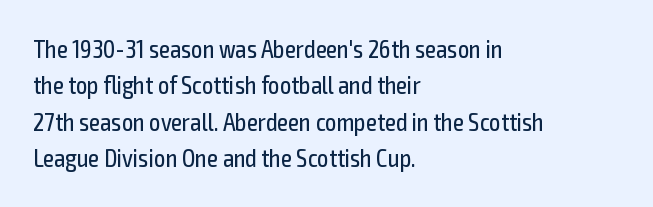
In terms of posture, this sample is upright. The passage shown has conventional tracking throughout. The zone under the glyphs is completely vacant. The lines are quadded left. These glyphs show unthickened strokes, regular width or finer. Rows of type keep a routine distance in the vertical direction.
